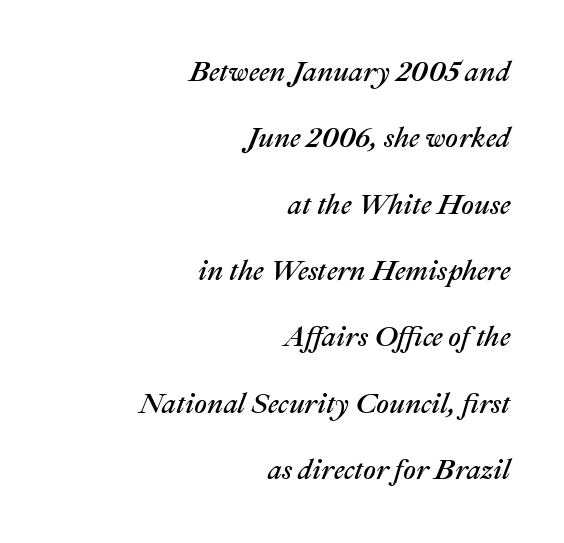
{"italic": "yes", "lean": "right", "slant_degrees": 22, "width": "normal", "stroke_contrast": "medium", "x_height": "medium", "monospaced": "no", "underline": "no", "align": "right", "line_spacing": "loose", "line_spacing_ratio": 2.37, "letter_spacing": "normal", "letter_spacing_em": 0.0, "glyph_px": 28}
